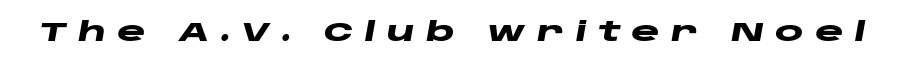
Q: Is the text bold? A: Yes.
Q: Is the text italic (slanted)? A: Yes, it leans right by about 10 degrees.
Q: Is the text underlined? A: No.
Q: Is the spacing between letters normal or unusually wide? A: Unusually wide.
